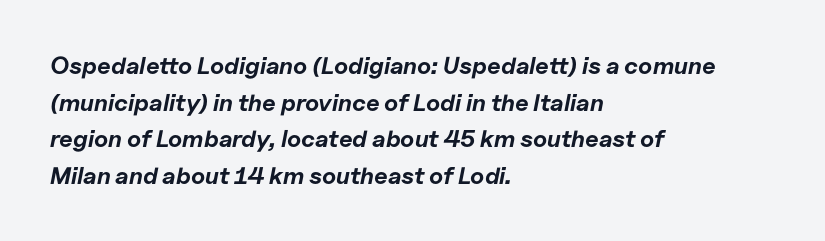
Thick stems and heavy bowls — unmistakably bold. Italic: yes, the glyphs are oblique. Type without underlining. Baseline-to-baseline distance is the conventional proportion of letter height.
